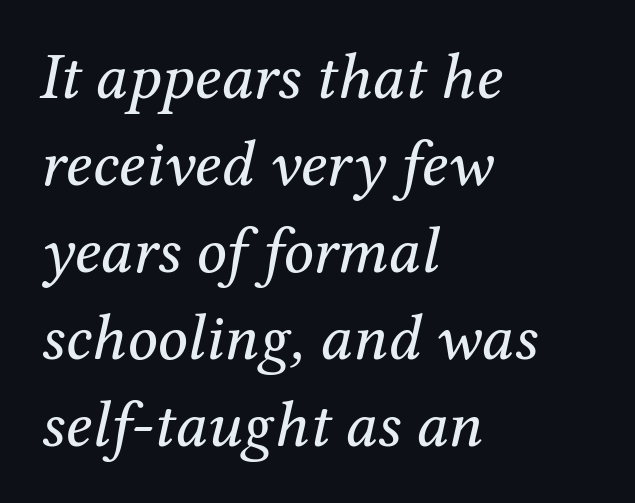
{"serif": "yes", "italic": "yes", "lean": "right", "slant_degrees": 12, "bold": "no", "weight": "regular", "width": "normal", "stroke_contrast": "medium", "x_height": "medium", "monospaced": "no", "underline": "no", "align": "left", "line_spacing": "normal", "line_spacing_ratio": 1.32, "letter_spacing": "normal", "letter_spacing_em": 0.0, "glyph_px": 66}
